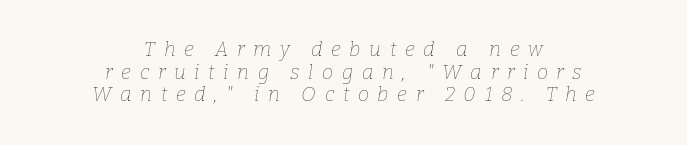
{"italic": "yes", "lean": "right", "slant_degrees": 9, "bold": "no", "underline": "no", "align": "center", "line_spacing": "tight", "line_spacing_ratio": 1.13, "letter_spacing": "wide", "letter_spacing_em": 0.43, "glyph_px": 20}
